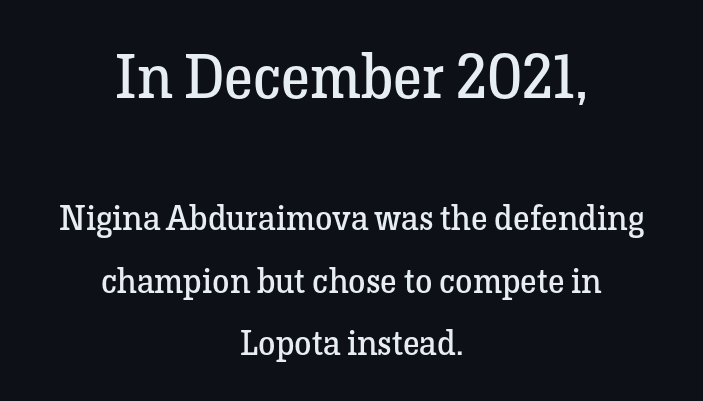
No italicization has been applied; the sample stays upright. The face used here is proportionally spaced, like ordinary book or web type. Glyph-to-glyph distance matches everyday printed text. Honestly, there is no underline to notice here at all. These two chunks differ in scale, with the top chunk taking the larger measure. Every row of glyphs is offset so its center matches the block's center.
